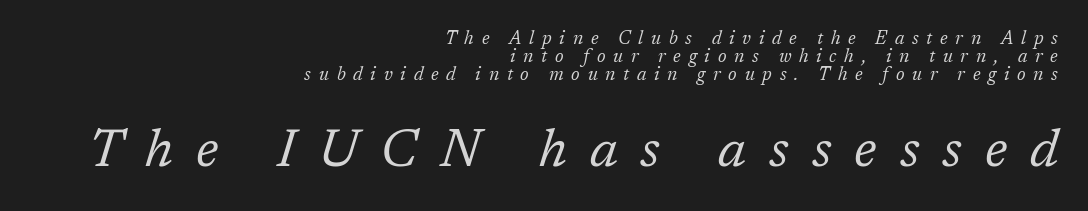
The lower block of text is set noticeably larger than the block above it. These lines are set flush right with a ragged left edge. Regarding leading, the lines here are crowded together. The tracking reads as deliberately expanded to a designer's eye. Each letter keeps its own natural width here, so spacing adapts to shape. The lettering tilts uniformly, giving the passage an italic look.
